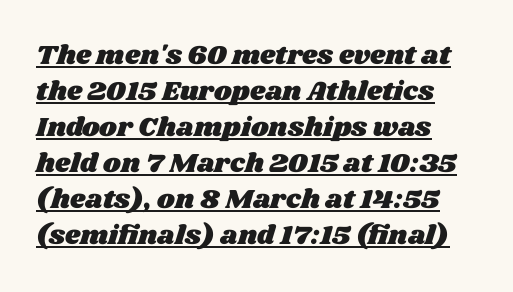
{"underline": "yes", "align": "left", "line_spacing": "normal", "line_spacing_ratio": 1.33, "letter_spacing": "normal", "letter_spacing_em": 0.0, "glyph_px": 27}
